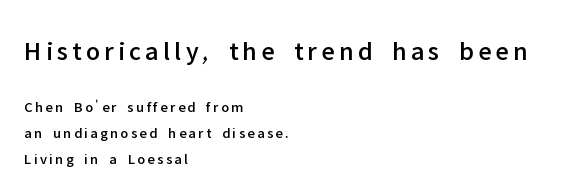
The image shows 27 px text type, upright; set left-aligned, line spacing 1.73x, not underlined; the first (top) block is 1.8x larger.
